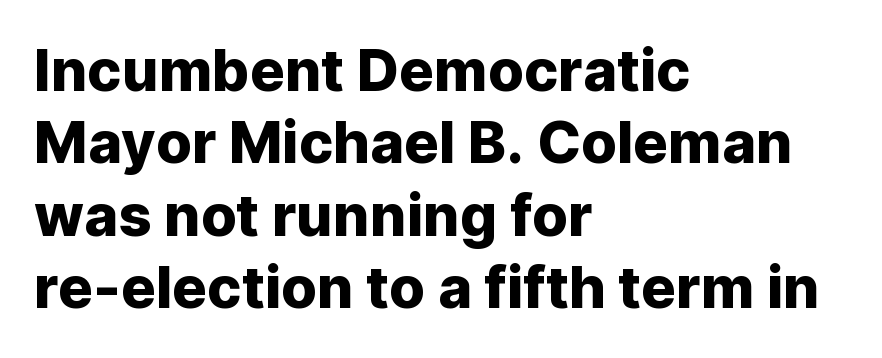
Q: Is the text italic (slanted)? A: No, it is upright.
Q: Is the typeface a serif or a sans-serif typeface? A: Sans-serif.
Q: Is the text underlined? A: No.
Q: How is the paragraph aligned? A: Left-aligned.
Q: Is the spacing between letters normal or unusually wide? A: Normal.
Q: Is the spacing between lines tight, normal or loose? A: Normal.
Q: Width (condensed, normal, or wide)? A: Normal.
Q: Stroke contrast? A: Low.
Q: x-height? A: Medium.
Q: Monospaced? A: No.
